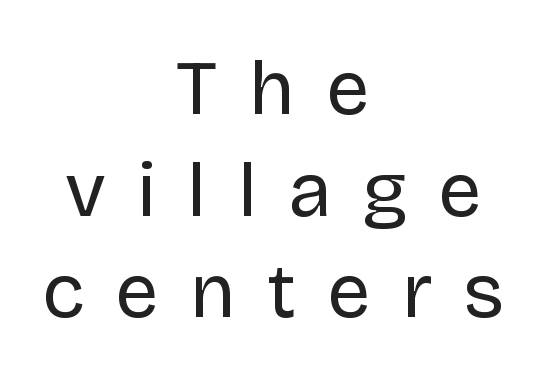
Is there any slant? The stems are plumb. I'd call this a sans setting — the letters go barefoot. Interline gaps are of average width in this sample. Descenders hang freely into open space. Character widths vary here, with narrow letters taking less room than wide ones.
